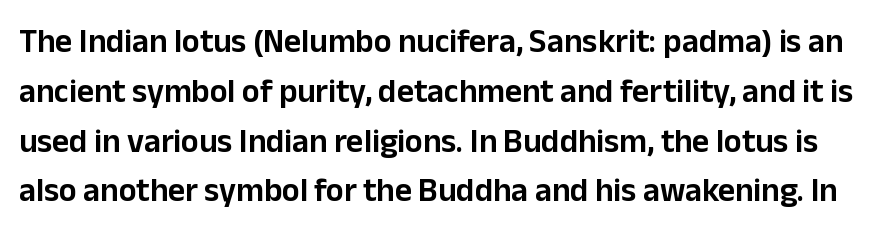
Q: Is the text italic (slanted)? A: No, it is upright.
Q: Is the typeface a serif or a sans-serif typeface? A: Sans-serif.
Q: Is the text underlined? A: No.
Q: Is the spacing between letters normal or unusually wide? A: Normal.
Q: Is the spacing between lines tight, normal or loose? A: Normal.
Q: Width (condensed, normal, or wide)? A: Normal.
Q: Stroke contrast? A: Low.
Q: x-height? A: Medium.
Q: Monospaced? A: No.
